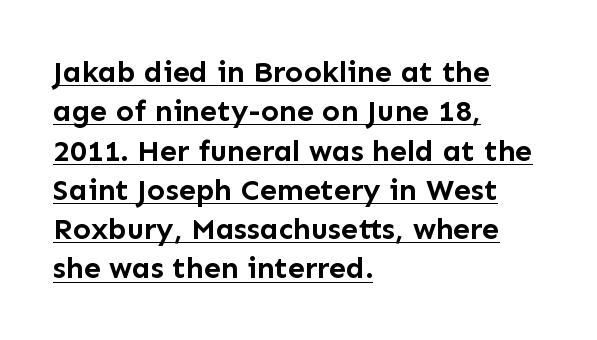
Q: Is the text bold? A: Yes.
Q: Is the text italic (slanted)? A: No, it is upright.
Q: Is the typeface a serif or a sans-serif typeface? A: Sans-serif.
Q: Is the text underlined? A: Yes.
Q: How is the paragraph aligned? A: Left-aligned.
Q: Is the spacing between letters normal or unusually wide? A: Normal.
Q: Is the spacing between lines tight, normal or loose? A: Normal.
Q: Width (condensed, normal, or wide)? A: Normal.
Q: Stroke contrast? A: Low.
Q: x-height? A: Medium.
Q: Monospaced? A: No.
